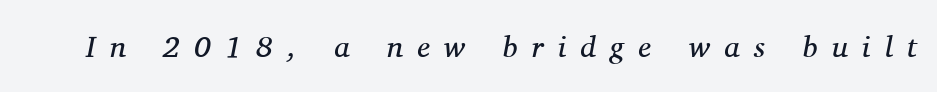
The image shows 30 px regular-weight serif type, italic (leaning right); set unusually wide letter spacing (+0.48 em), not underlined; medium stroke contrast and a medium x-height.
